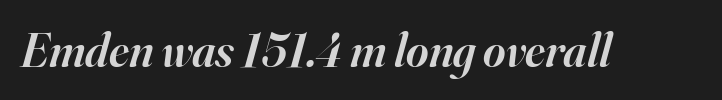
Q: Is the text bold? A: Semi-bold.
Q: Is the text italic (slanted)? A: Yes, it leans right by about 16 degrees.
Q: Is the typeface a serif or a sans-serif typeface? A: Serif.
Q: Is the text underlined? A: No.
Q: Is the spacing between letters normal or unusually wide? A: Normal.
Q: Width (condensed, normal, or wide)? A: Normal.
Q: Stroke contrast? A: High.
Q: x-height? A: Small.
Q: Monospaced? A: No.
